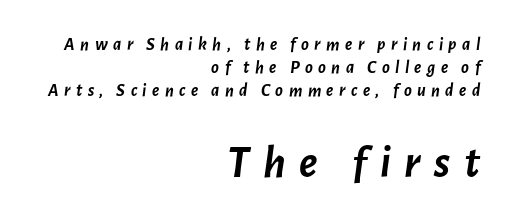
The paragraph shown leans on its right margin. Each new line begins a customary step beneath the previous one. The font's italic variant was chosen for this text. Here the glyphs are tracked loosely, breaking word shapes into spaced letters. This sample has the flowing, uneven cadence of proportional lettering.
